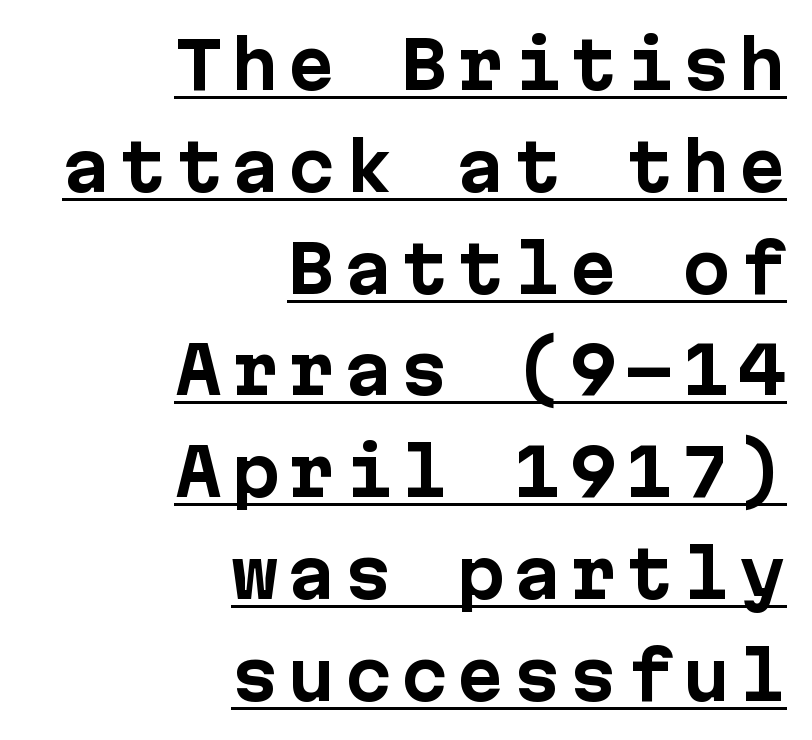
Q: Is the text bold? A: Yes.
Q: Is the text italic (slanted)? A: No, it is upright.
Q: Is the typeface a serif or a sans-serif typeface? A: Sans-serif.
Q: Is the text underlined? A: Yes.
Q: How is the paragraph aligned? A: Right-aligned.
Q: Is the spacing between lines tight, normal or loose? A: Normal.
Q: Width (condensed, normal, or wide)? A: Normal.
Q: Stroke contrast? A: Low.
Q: x-height? A: Medium.
Q: Monospaced? A: Yes.
